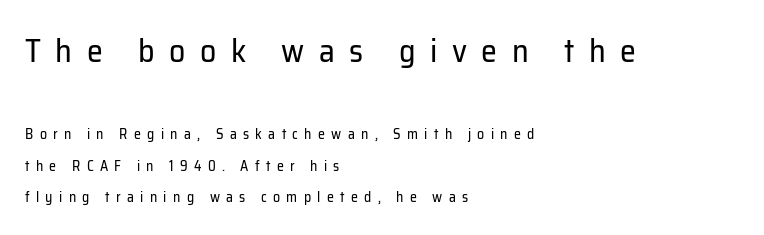
The characters display no serif detailing; their extremities are plain. Layout note: lines flush left. The rendering shrinks the type as you move from the upper chunk to the lower. Substantial extra tracking has been applied to these lines.
